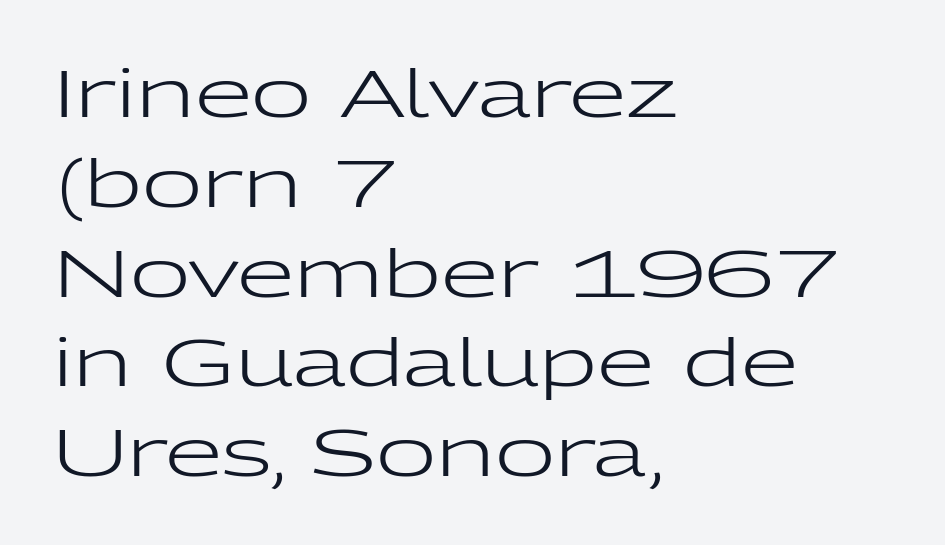
The image shows 66 px regular-weight, wide sans-serif type, upright; set left-aligned, normal line spacing (1.36x), normal letter spacing, not underlined; low stroke contrast and a medium x-height.
